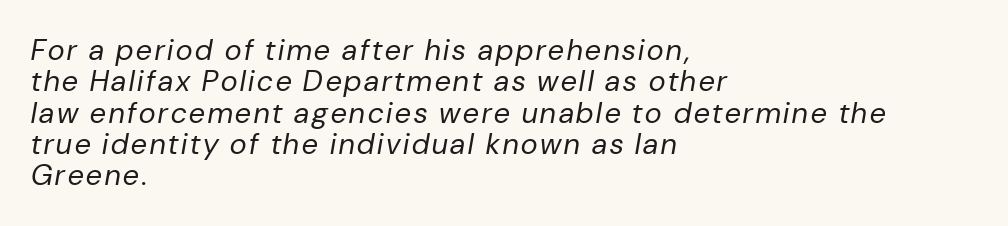
{"italic": "yes", "lean": "right", "slant_degrees": 10, "bold": "no", "weight": "regular", "width": "normal", "stroke_contrast": "low", "x_height": "medium", "monospaced": "no", "underline": "no", "align": "left", "line_spacing": "tight", "line_spacing_ratio": 1.08, "glyph_px": 29}
